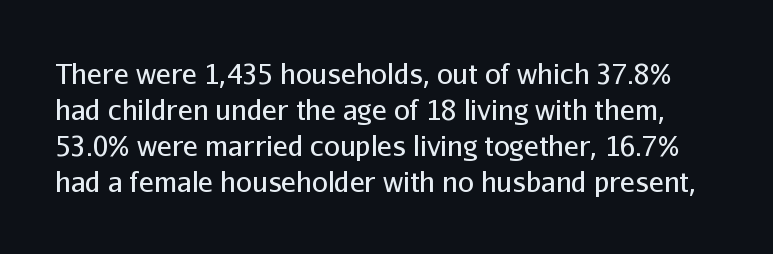
In terms of posture, this sample is upright. Proportional: the letters do not fall into vertical columns. Rule under the text: the space is simply empty. Vertical stems look standard width or narrower in stroke. Nothing sits at the stroke ends, so this counts as sans-serif.
